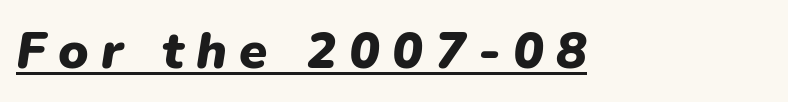
Each line of the rendering has a horizontal stroke beneath the glyphs. Its strokes are broad and dark, the hallmark of bold type. Display-style spreading of the glyphs; the letterfit is very open. Varying glyph widths throughout — classic text-font behaviour.
